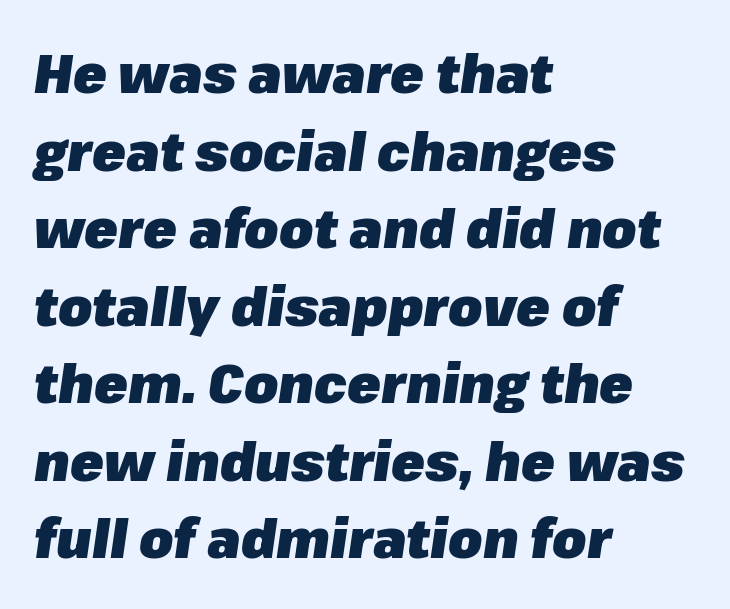
What's the leading like? Ordinary, nothing unusual. The rendering uses natural spacing where letterforms have individual widths. The glyphs look as if they've been sheared to an angle. The space directly below the letters is spotless.
